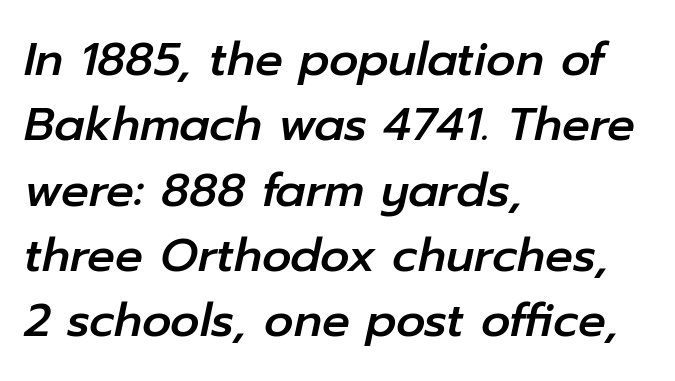
The image shows 46 px text type, italic (leaning right); set left-aligned, normal line spacing (1.42x), normal letter spacing, not underlined; low stroke contrast and a medium x-height.
